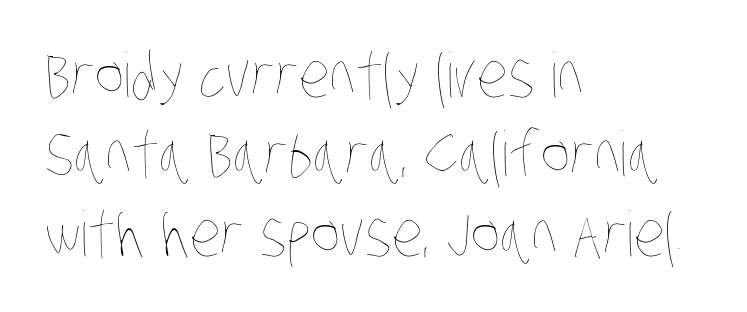
{"bold": "no", "weight": "thin", "width": "condensed", "stroke_contrast": "low", "x_height": "large", "monospaced": "no", "underline": "no", "align": "left", "line_spacing": "normal", "line_spacing_ratio": 1.28, "letter_spacing": "normal", "letter_spacing_em": 0.0, "glyph_px": 62}
